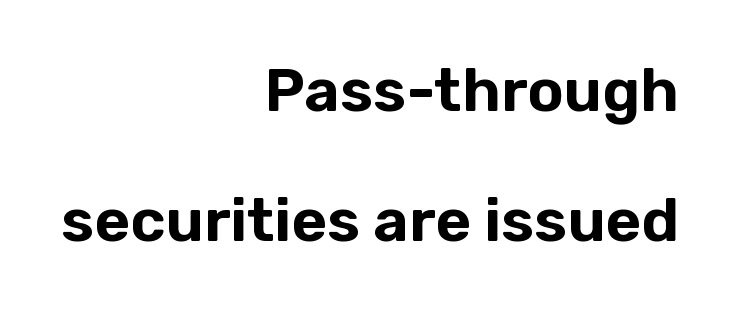
Letterform terminals end flat and unadorned throughout the passage. Line endings align vertically; line beginnings do not. A typesetter would call this proportional, since set widths differ per character. Ascenders rise straight up at ninety degrees.
